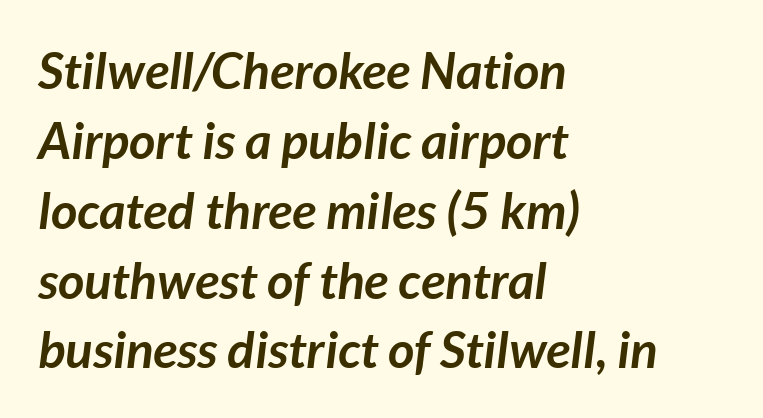
The image shows 51 px semibold type, italic (leaning right); set left-aligned, normal line spacing (1.37x), normal letter spacing, not underlined; low stroke contrast and a medium x-height.
